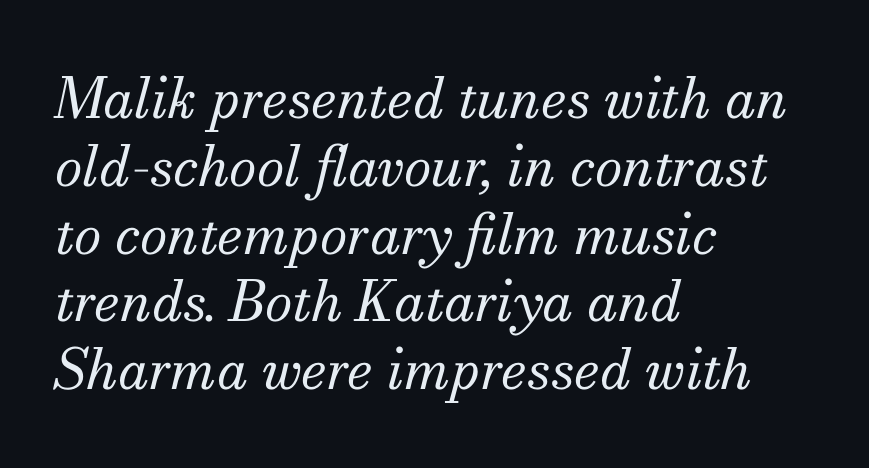
The image shows 56 px regular-weight serif type, italic (leaning right); set left-aligned, line spacing 1.21x, normal letter spacing, not underlined; medium stroke contrast and a small x-height.
